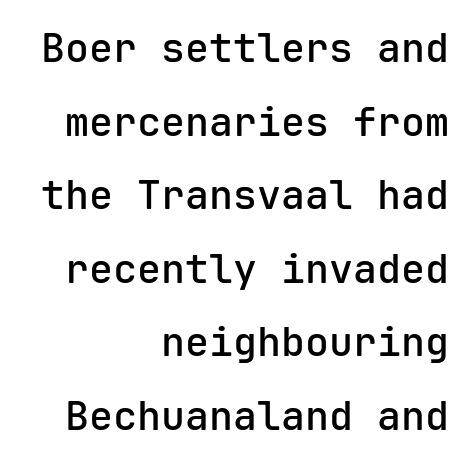
Q: Is the text bold? A: Semi-bold.
Q: Is the text italic (slanted)? A: No, it is upright.
Q: Is the typeface a serif or a sans-serif typeface? A: Sans-serif.
Q: Is the text underlined? A: No.
Q: How is the paragraph aligned? A: Right-aligned.
Q: Is the spacing between letters normal or unusually wide? A: Normal.
Q: Width (condensed, normal, or wide)? A: Normal.
Q: Stroke contrast? A: Low.
Q: x-height? A: Medium.
Q: Monospaced? A: Yes.
